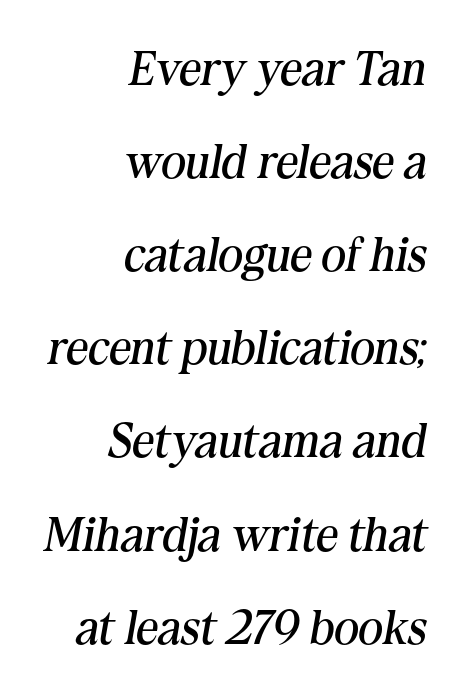
The image shows 48 px regular-weight serif type, italic (leaning right); set right-aligned, loose line spacing (1.94x), normal letter spacing, not underlined; medium stroke contrast and a medium x-height.
